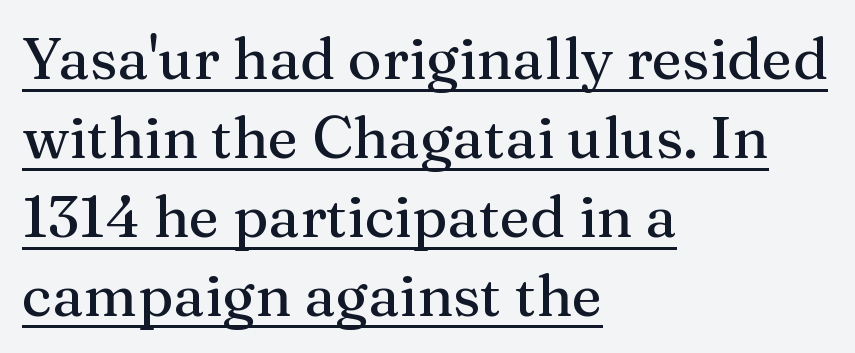
{"serif": "yes", "italic": "no", "width": "normal", "stroke_contrast": "medium", "x_height": "medium", "monospaced": "no", "underline": "yes", "align": "left", "line_spacing": "normal", "line_spacing_ratio": 1.36, "letter_spacing": "normal", "letter_spacing_em": 0.0, "glyph_px": 58}
